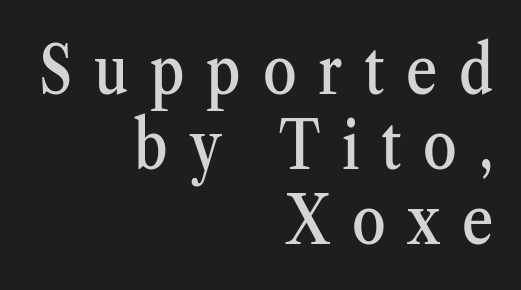
Q: Is the text italic (slanted)? A: No, it is upright.
Q: Is the typeface a serif or a sans-serif typeface? A: Serif.
Q: Is the text underlined? A: No.
Q: How is the paragraph aligned? A: Right-aligned.
Q: Is the spacing between letters normal or unusually wide? A: Unusually wide.
Q: Is the spacing between lines tight, normal or loose? A: Tight.
Q: Width (condensed, normal, or wide)? A: Condensed.
Q: Stroke contrast? A: Medium.
Q: x-height? A: Medium.
Q: Monospaced? A: No.
